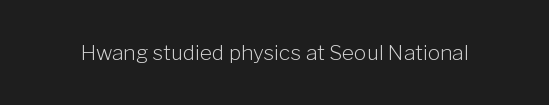
The image shows 21 px text type, upright; set normal letter spacing, not underlined.
